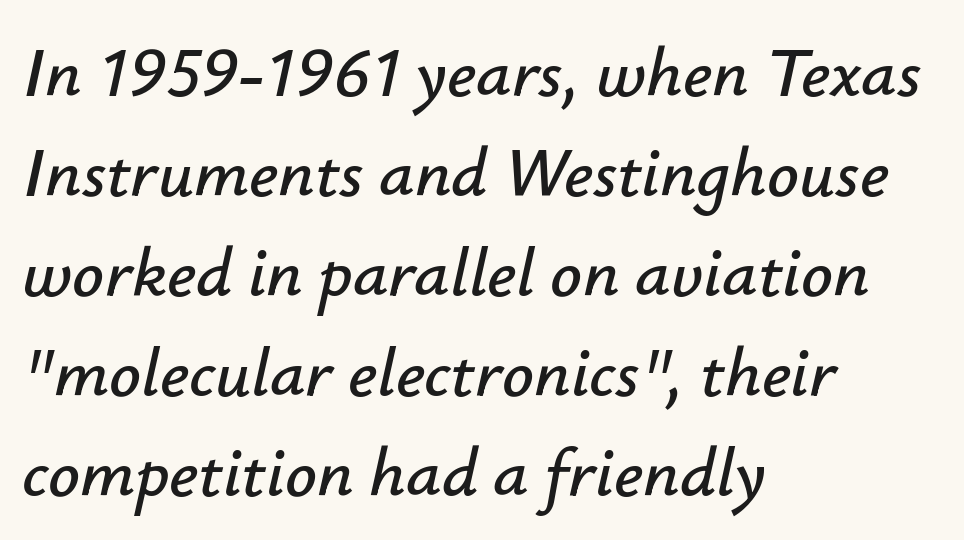
Q: Is the text italic (slanted)? A: Yes, it leans right by about 12 degrees.
Q: Is the text underlined? A: No.
Q: How is the paragraph aligned? A: Left-aligned.
Q: Is the spacing between letters normal or unusually wide? A: Normal.
Q: Is the spacing between lines tight, normal or loose? A: Normal.
Q: Width (condensed, normal, or wide)? A: Normal.
Q: Stroke contrast? A: Low.
Q: x-height? A: Small.
Q: Monospaced? A: No.
